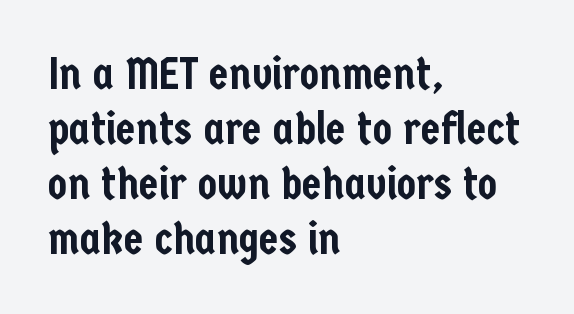
You could call the tracking neutral — neither tight nor loose. Nobody drew a line under any word here. The compositor pushed each line to the left boundary. You can tell from the bare stems that sans-serif type was used. Posture: straight, roman, zero tilt.
